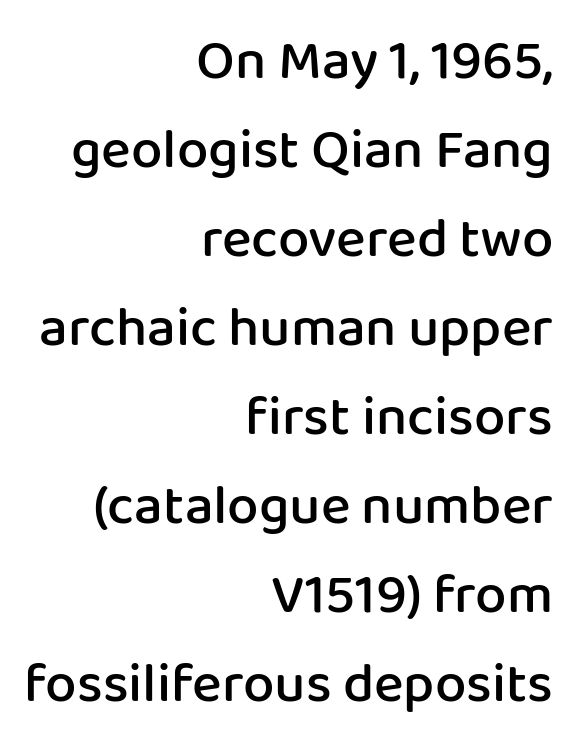
Nobody drew a line under any word here. Line endings align vertically; line beginnings do not. The letters carry no serifs — their stems end cleanly without finishing strokes. Regular leading. The line texture is even and compact thanks to regular tracking. Looks like regular typesetting: each glyph gets only the width it needs.
